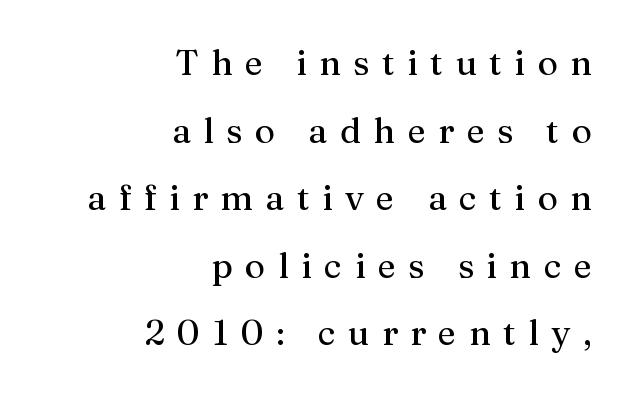
The image shows 35 px serif type, upright; set right-aligned, loose line spacing (1.93x), unusually wide letter spacing (+0.36 em), not underlined; medium stroke contrast and a medium x-height.
